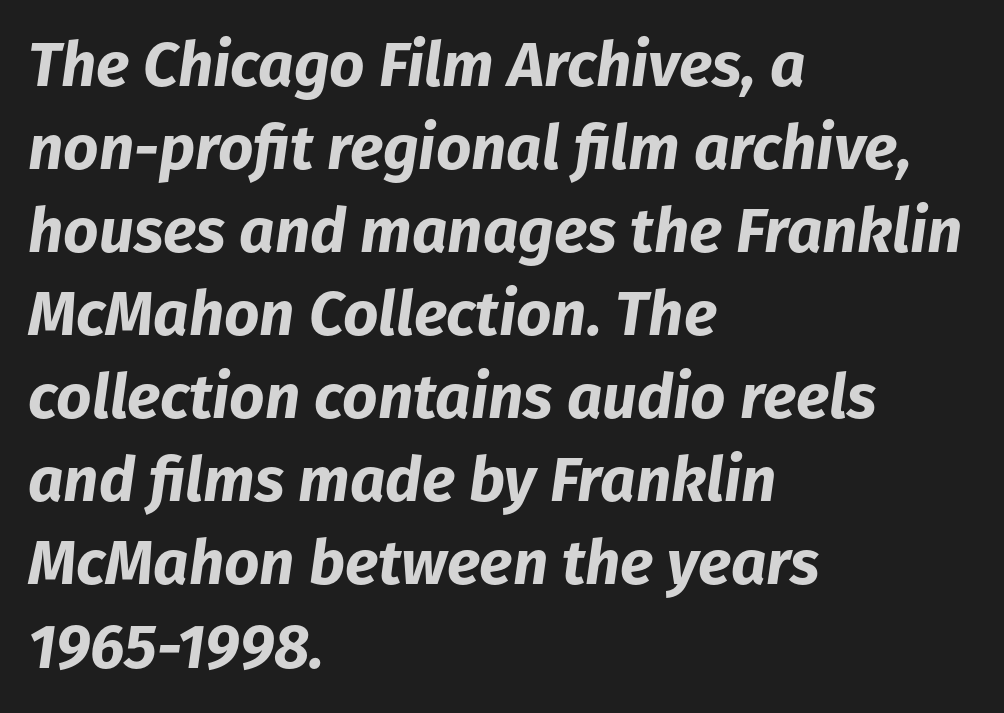
{"italic": "yes", "lean": "right", "slant_degrees": 8, "bold": "yes", "weight": "bold", "width": "normal", "stroke_contrast": "low", "x_height": "medium", "monospaced": "no", "underline": "no", "align": "left", "line_spacing": "normal", "line_spacing_ratio": 1.34, "letter_spacing": "normal", "letter_spacing_em": 0.0, "glyph_px": 62}
